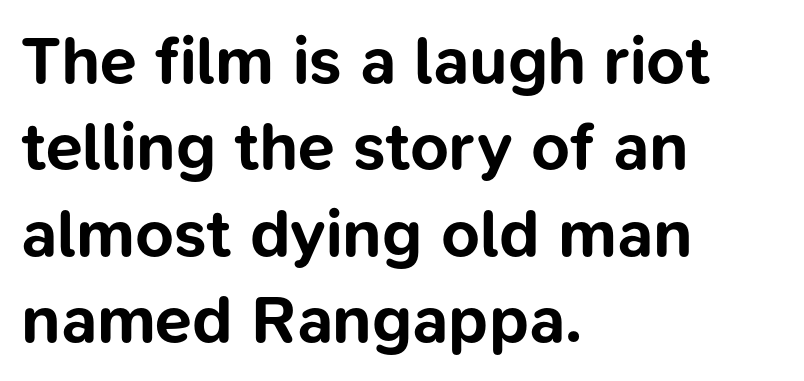
Is there any slant? The stems are plumb. The passage shown is typeset with a sans-serif family. Proportional: the letters do not fall into vertical columns. Caption: multi-line text, flush left, ragged right. How heavy is the stroke? Heavy — this is a bold. Tracking here is standard; glyphs follow each other at the usual distance.
